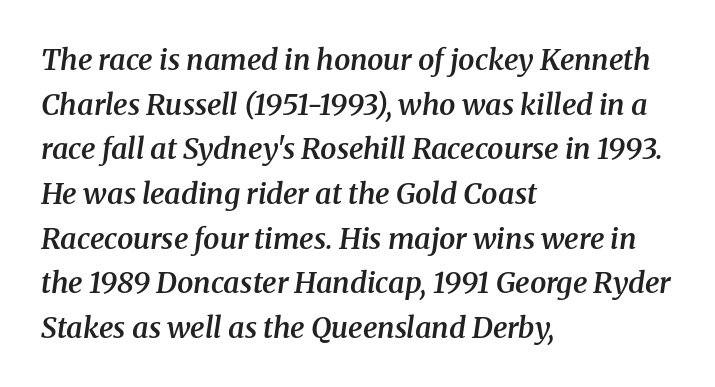
The typography opts for an oblique posture over an upright one. These lines stack with their left ends in a neat column. These lines carry some extra weight — a demibold, not a full bold. Glance below the letters and you will spot only blank space. Look at the bottom of the vertical strokes: they flare into serifs here. Do the characters align in a grid? No, the font is proportional.
